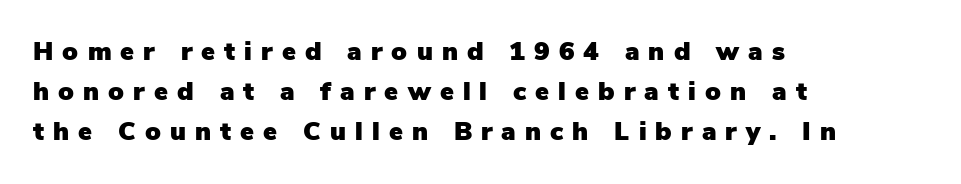
Q: Is the text italic (slanted)? A: No, it is upright.
Q: Is the text underlined? A: No.
Q: How is the paragraph aligned? A: Left-aligned.
Q: Is the spacing between letters normal or unusually wide? A: Unusually wide.
Q: Is the spacing between lines tight, normal or loose? A: Normal.
